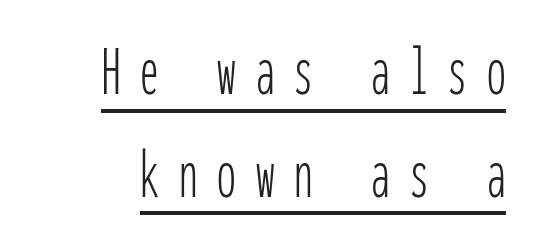
{"serif": "no", "italic": "no", "bold": "no", "weight": "thin", "width": "condensed", "stroke_contrast": "low", "x_height": "medium", "monospaced": "yes", "underline": "yes", "align": "right", "line_spacing": "normal", "line_spacing_ratio": 1.39, "letter_spacing": "wide", "letter_spacing_em": 0.27, "glyph_px": 74}
